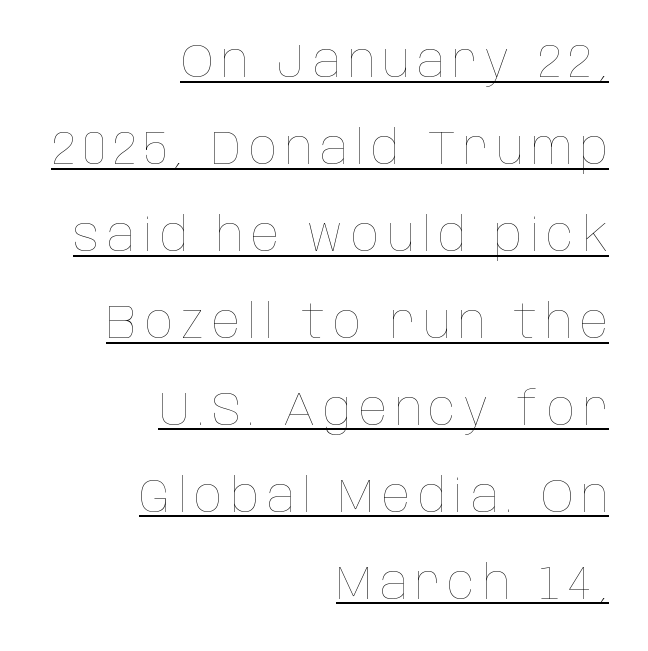
Q: Is the text bold? A: No.
Q: Is the text italic (slanted)? A: No, it is upright.
Q: Is the text underlined? A: Yes.
Q: How is the paragraph aligned? A: Right-aligned.
Q: Width (condensed, normal, or wide)? A: Condensed.
Q: Stroke contrast? A: Low.
Q: x-height? A: Large.
Q: Monospaced? A: No.
